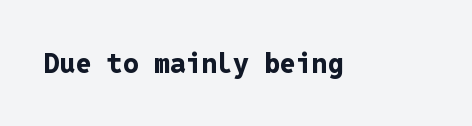
{"serif": "no", "italic": "no", "bold": "yes", "weight": "bold", "width": "normal", "stroke_contrast": "low", "x_height": "medium", "monospaced": "yes", "underline": "no", "letter_spacing": "normal", "letter_spacing_em": 0.0, "glyph_px": 28}
